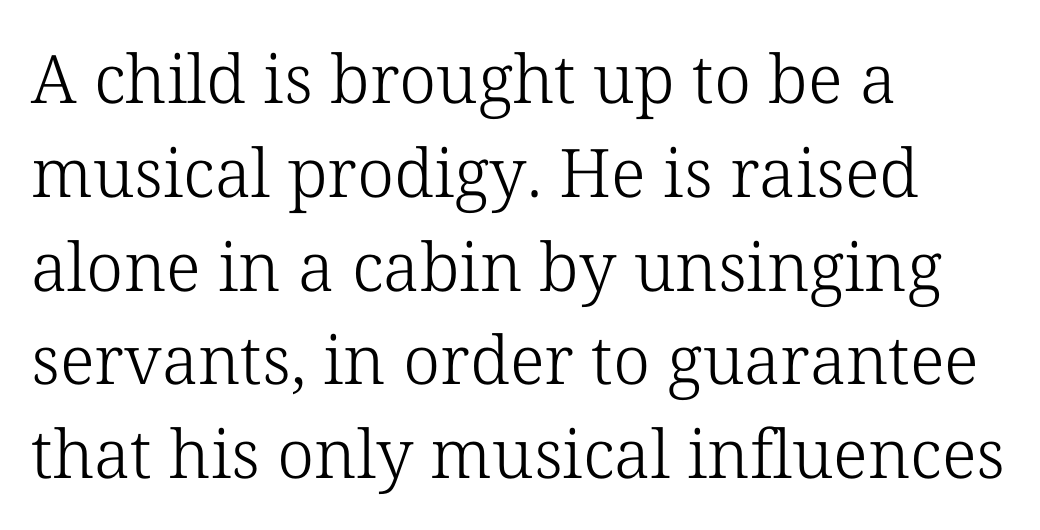
Q: Is the text bold? A: No.
Q: Is the text italic (slanted)? A: No, it is upright.
Q: Is the typeface a serif or a sans-serif typeface? A: Serif.
Q: Is the text underlined? A: No.
Q: How is the paragraph aligned? A: Left-aligned.
Q: Is the spacing between letters normal or unusually wide? A: Normal.
Q: Is the spacing between lines tight, normal or loose? A: Normal.
Q: Width (condensed, normal, or wide)? A: Normal.
Q: Stroke contrast? A: Low.
Q: x-height? A: Medium.
Q: Monospaced? A: No.
